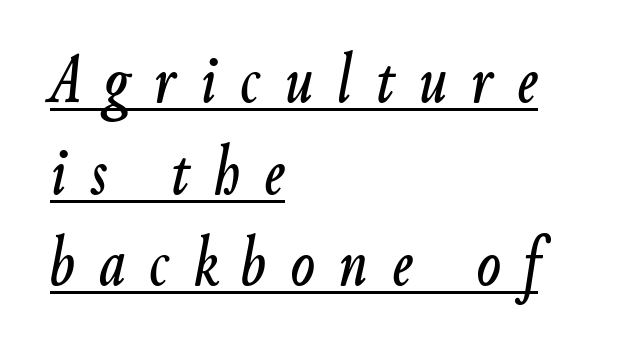
The face used here is proportionally spaced, like ordinary book or web type. Regular leading. The type is letterspaced generously, with wide tracking. Horizontal alignment here is leftward, the default for most running prose.
